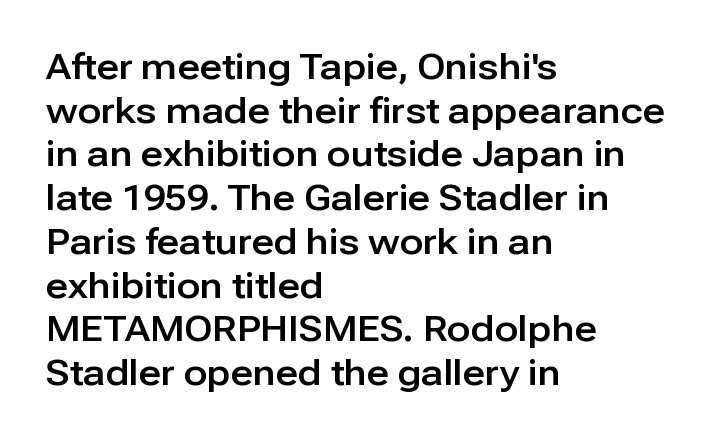
Where is the straight margin? On the left. The typeface chosen for these lines omits serifs. Underlining? Definitely not there. Each letter keeps its own natural width here, so spacing adapts to shape.
